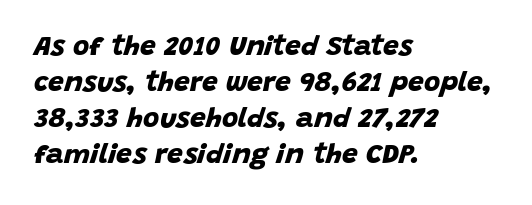
Q: Is the text bold? A: Yes.
Q: Is the typeface a serif or a sans-serif typeface? A: Sans-serif.
Q: Is the text underlined? A: No.
Q: How is the paragraph aligned? A: Left-aligned.
Q: Is the spacing between letters normal or unusually wide? A: Normal.
Q: Is the spacing between lines tight, normal or loose? A: Normal.
Q: Width (condensed, normal, or wide)? A: Normal.
Q: Stroke contrast? A: Low.
Q: x-height? A: Large.
Q: Monospaced? A: No.
